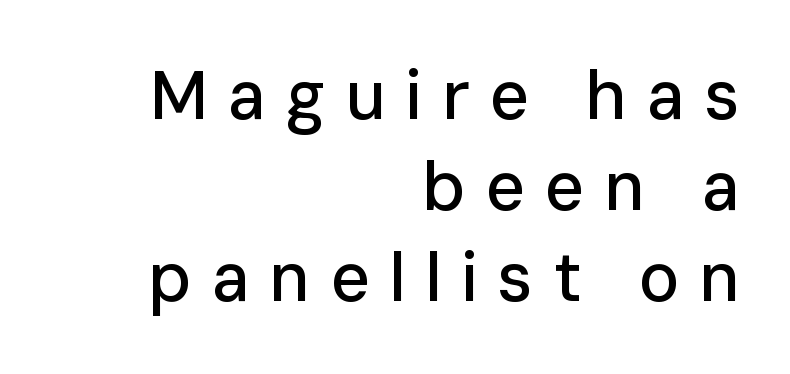
The image shows 69 px sans-serif type, upright; set right-aligned, normal line spacing (1.32x), unusually wide letter spacing (+0.28 em), not underlined; low stroke contrast and a medium x-height.
